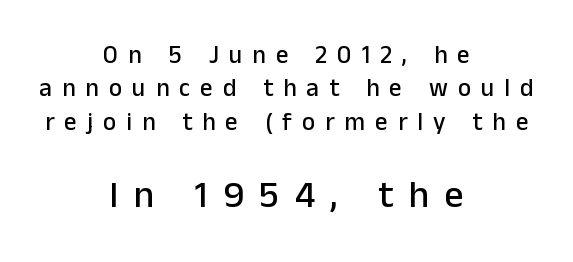
{"serif": "no", "italic": "no", "width": "normal", "stroke_contrast": "low", "x_height": "medium", "monospaced": "no", "underline": "no", "align": "center", "line_spacing": "normal", "line_spacing_ratio": 1.34, "letter_spacing": "wide", "letter_spacing_em": 0.4, "larger_block": "second", "size_ratio": 1.52, "glyph_px": 38}
